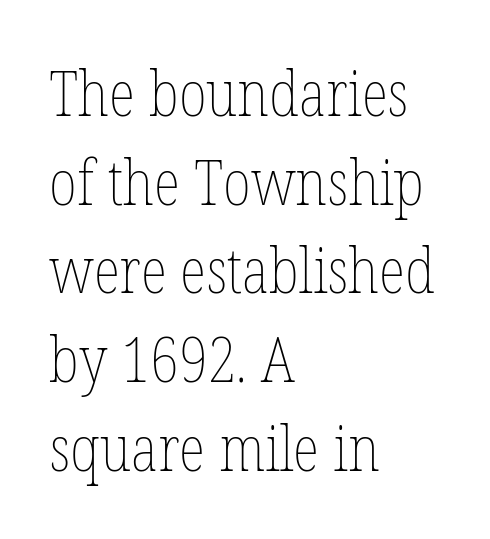
This sample has the flowing, uneven cadence of proportional lettering. Layout note: lines flush left. In terms of posture, this sample is upright. Letters have the restrained weight of plain body copy at most. Students, note that the glyphs here touch the page at normal intervals.
